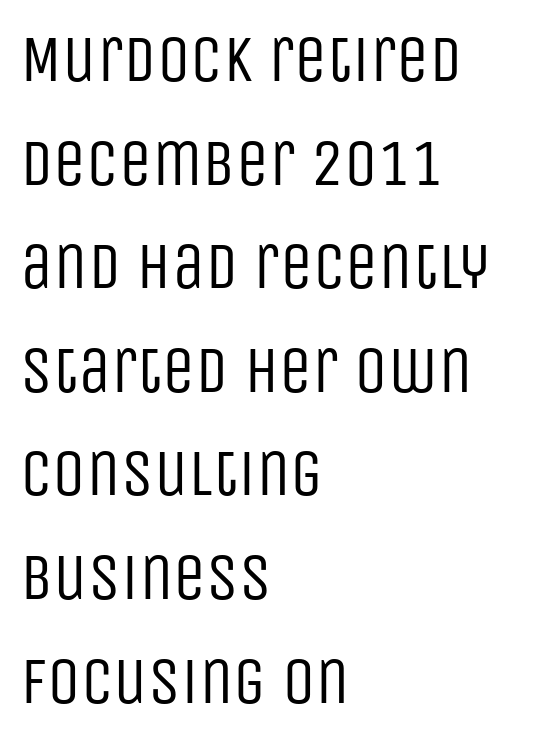
Regarding serifs, this sample does without them. Alignment: flush left. Glyph-to-glyph distance matches everyday printed text. Ascenders rise straight up at ninety degrees.
